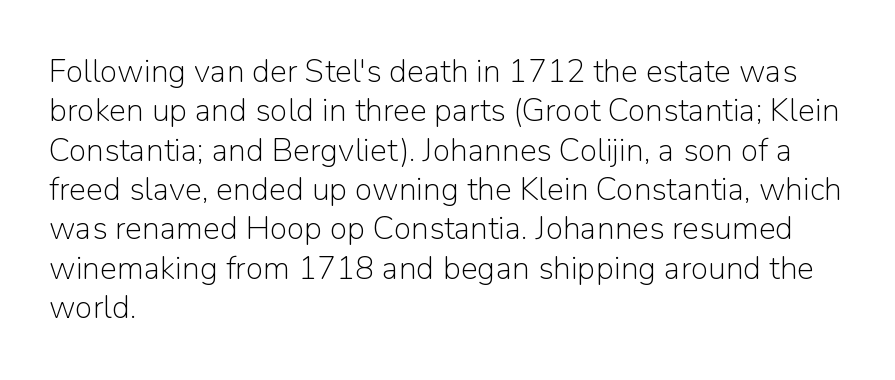
Q: Is the text bold? A: No.
Q: Is the text italic (slanted)? A: No, it is upright.
Q: Is the typeface a serif or a sans-serif typeface? A: Sans-serif.
Q: Is the text underlined? A: No.
Q: How is the paragraph aligned? A: Left-aligned.
Q: Is the spacing between letters normal or unusually wide? A: Normal.
Q: Width (condensed, normal, or wide)? A: Normal.
Q: Stroke contrast? A: Low.
Q: x-height? A: Medium.
Q: Monospaced? A: No.
